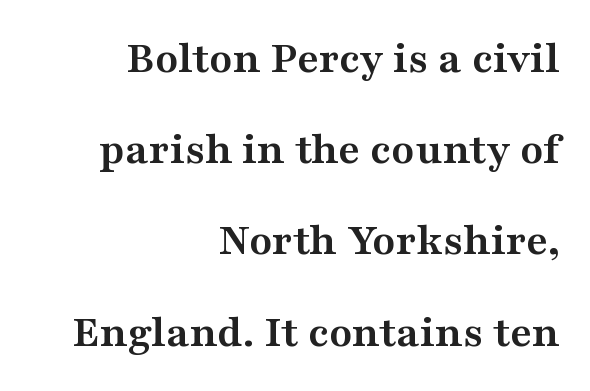
{"serif": "yes", "italic": "no", "bold": "yes", "weight": "semibold", "width": "wide", "stroke_contrast": "medium", "x_height": "medium", "monospaced": "no", "underline": "no", "align": "right", "line_spacing": "loose", "line_spacing_ratio": 1.94, "letter_spacing": "normal", "letter_spacing_em": 0.0, "glyph_px": 47}
